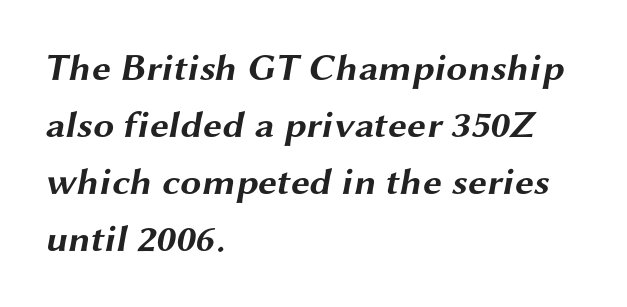
Q: Is the text bold? A: Yes.
Q: Is the typeface a serif or a sans-serif typeface? A: Sans-serif.
Q: Is the text underlined? A: No.
Q: How is the paragraph aligned? A: Left-aligned.
Q: Is the spacing between letters normal or unusually wide? A: Normal.
Q: Is the spacing between lines tight, normal or loose? A: Normal.
Q: Width (condensed, normal, or wide)? A: Wide.
Q: Stroke contrast? A: Medium.
Q: x-height? A: Medium.
Q: Monospaced? A: No.
